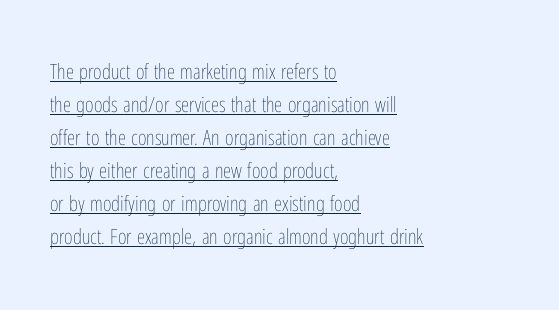
Vertical stems look standard width or narrower in stroke. The axis of the letterforms is exactly vertical. Is there an underline? Yes — a line sits under the letters. The space between consecutive lines is moderate. These lines keep a tight, regular rhythm from letter to letter.
